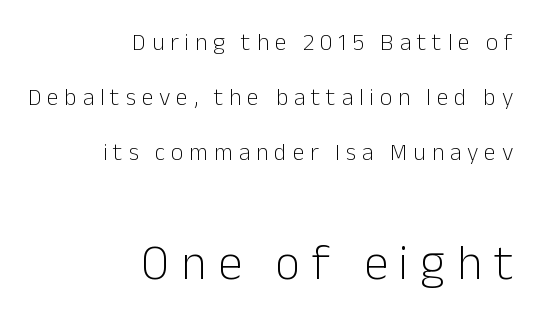
Q: Is the text bold? A: No.
Q: Is the text italic (slanted)? A: No, it is upright.
Q: Is the typeface a serif or a sans-serif typeface? A: Sans-serif.
Q: Is the text underlined? A: No.
Q: How is the paragraph aligned? A: Right-aligned.
Q: Is the spacing between letters normal or unusually wide? A: Unusually wide.
Q: Is the spacing between lines tight, normal or loose? A: Loose.
Q: Which block of text is set in a larger size, the first (top) or the second (bottom)? A: The second (bottom) one.
Q: Width (condensed, normal, or wide)? A: Normal.
Q: Stroke contrast? A: Low.
Q: x-height? A: Medium.
Q: Monospaced? A: No.
